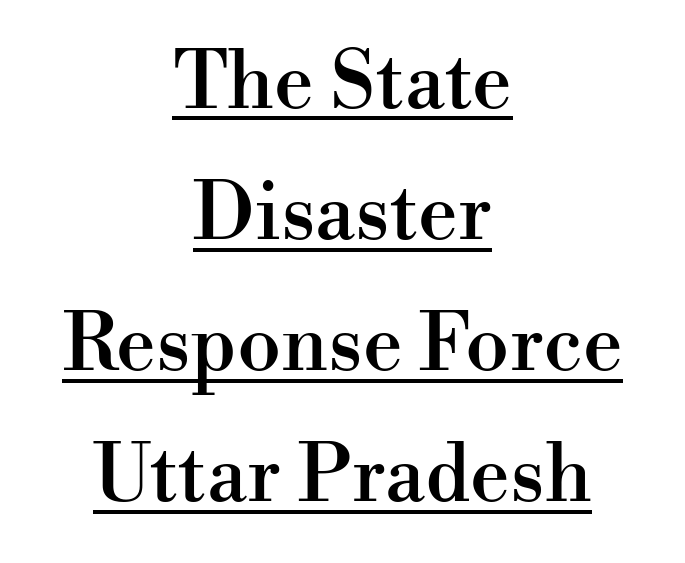
{"serif": "yes", "italic": "no", "width": "normal", "stroke_contrast": "high", "x_height": "small", "monospaced": "no", "underline": "yes", "align": "center", "line_spacing": "normal", "line_spacing_ratio": 1.66, "letter_spacing": "normal", "letter_spacing_em": 0.0, "glyph_px": 79}
